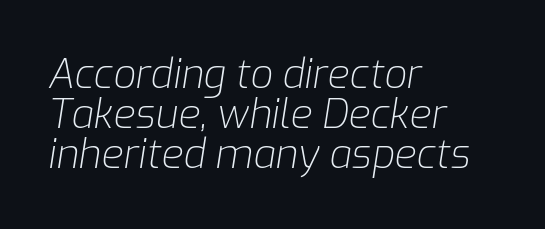
The image shows 40 px light type, italic (leaning right); set left-aligned, tight line spacing (1.0x), normal letter spacing, not underlined; low stroke contrast and a medium x-height.
